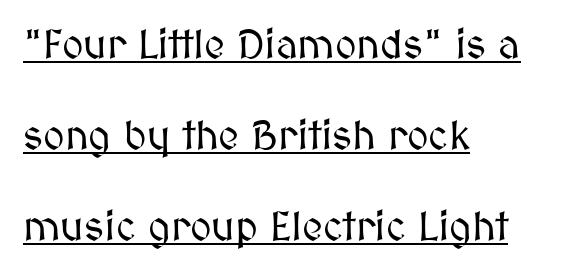
The face used here appears with an underline applied. This sample uses plain, unmodified letter spacing. This sample uses an upright cut, with every glyph sitting square on the baseline. Looks like regular typesetting: each glyph gets only the width it needs. A great deal of white space separates one row of letters from the next. Caption: multi-line text, flush left, ragged right.
